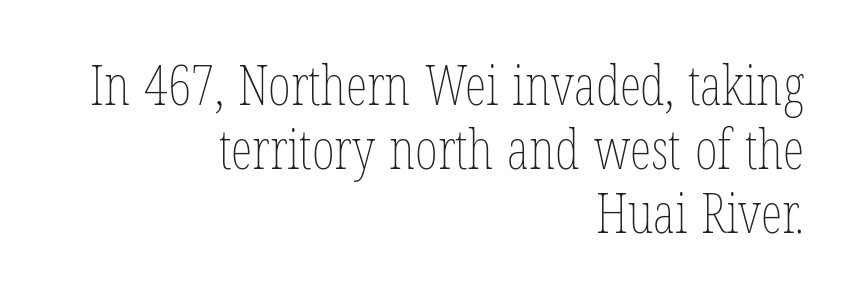
The letters advance in unequal steps, a hallmark of proportional type. The specimen omits any rule beneath the text block's lines. No letter is thick-stroked: the sample isn't bold. The axis of the letterforms is exactly vertical. Where is the straight margin? On the right. A typesetter would call this zero additional tracking.
